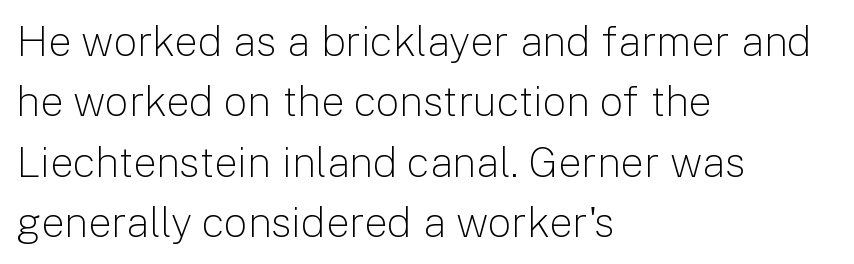
{"serif": "no", "italic": "no", "bold": "no", "weight": "light", "width": "normal", "stroke_contrast": "low", "x_height": "medium", "monospaced": "no", "underline": "no", "align": "left", "line_spacing": "normal", "line_spacing_ratio": 1.44, "letter_spacing": "normal", "letter_spacing_em": 0.0, "glyph_px": 42}
